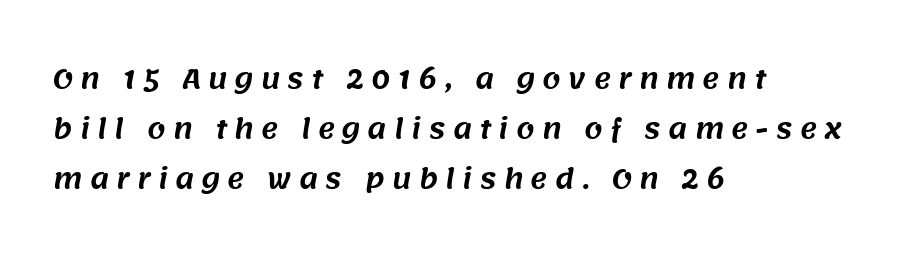
Q: Is the text underlined? A: No.
Q: How is the paragraph aligned? A: Left-aligned.
Q: Is the spacing between letters normal or unusually wide? A: Unusually wide.
Q: Is the spacing between lines tight, normal or loose? A: Loose.
